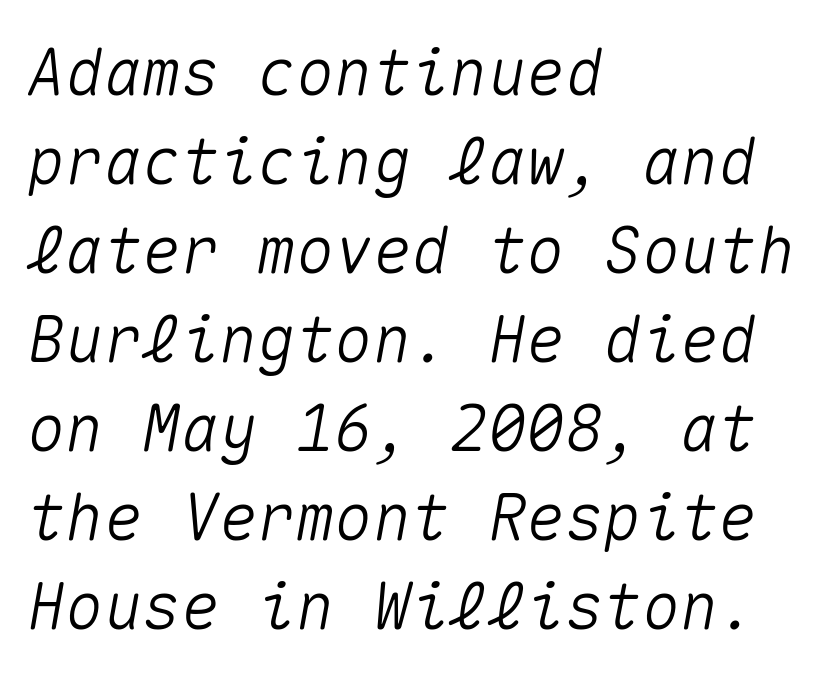
Q: Is the text italic (slanted)? A: Yes, it leans right by about 10 degrees.
Q: Is the text underlined? A: No.
Q: How is the paragraph aligned? A: Left-aligned.
Q: Is the spacing between letters normal or unusually wide? A: Normal.
Q: Is the spacing between lines tight, normal or loose? A: Normal.
Q: Width (condensed, normal, or wide)? A: Normal.
Q: Stroke contrast? A: Medium.
Q: x-height? A: Medium.
Q: Monospaced? A: Yes.
